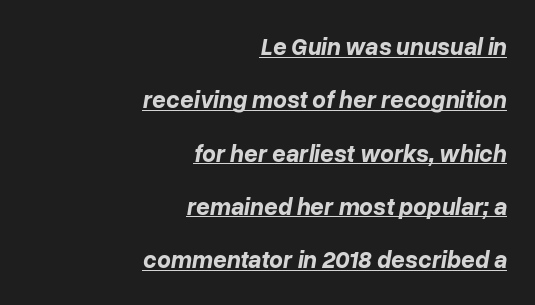
Q: Is the text bold? A: Yes.
Q: Is the text italic (slanted)? A: Yes, it leans right by about 10 degrees.
Q: Is the text underlined? A: Yes.
Q: How is the paragraph aligned? A: Right-aligned.
Q: Is the spacing between letters normal or unusually wide? A: Normal.
Q: Is the spacing between lines tight, normal or loose? A: Loose.
